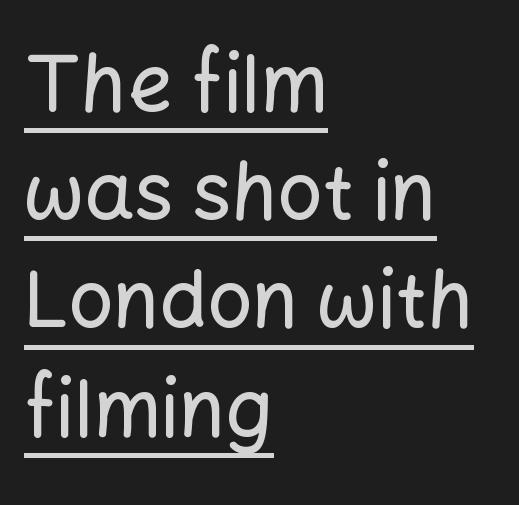
The image shows 79 px sans-serif type, upright; set left-aligned, normal line spacing (1.37x), normal letter spacing, underlined; low stroke contrast and a medium x-height.
